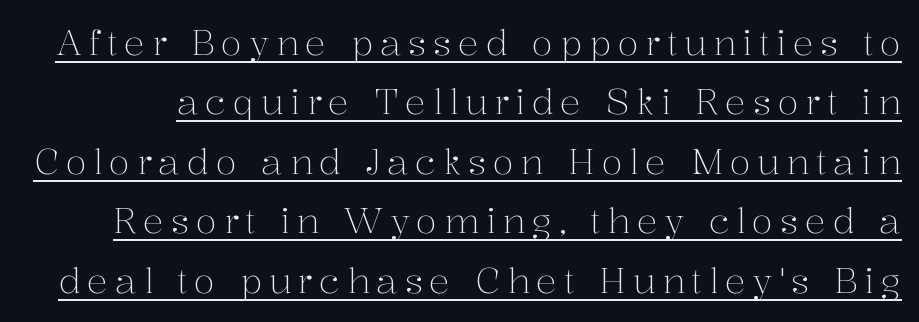
Notice how the stems are strictly vertical — no italics here. The block of text has a typical density, with ordinary space between rows. Old-style or modern, the face here clearly has serifs. The strokes are not fattened; the text isn't bold. These characters rest on top of a visible drawn line. The passage shown is typed in a proportional face where columns would drift.
